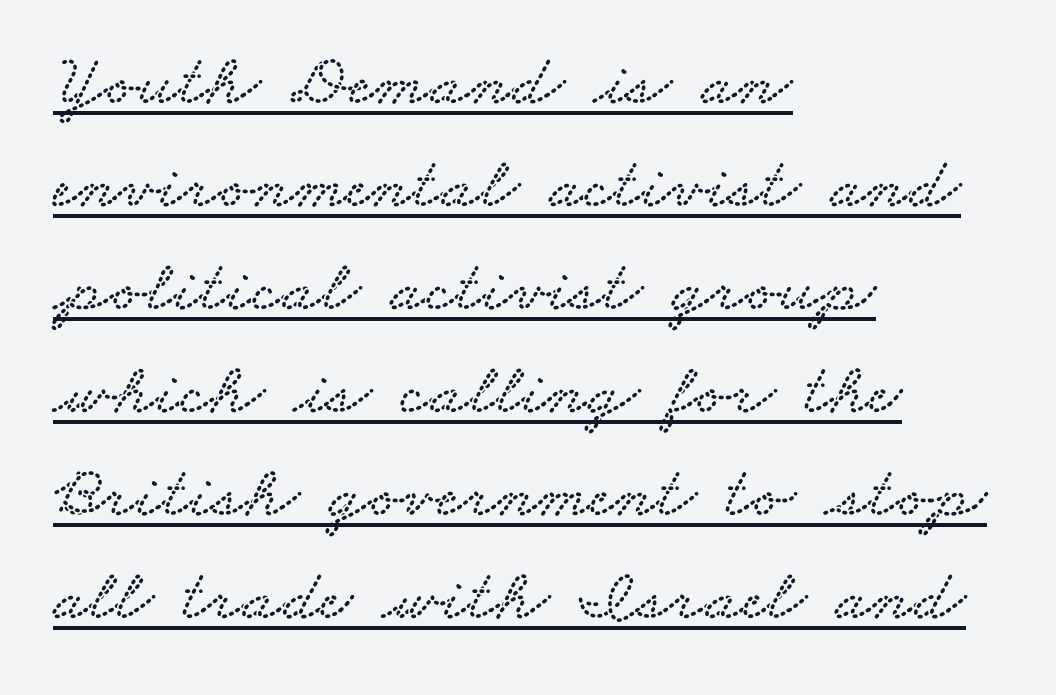
All the whitespace from short lines collects on the right. Is this a fixed-width face? No — the glyphs have proportional, varying widths. Look at the bottom of the vertical strokes: they flare into serifs here. You can see a thin bar hugging the bottom of the glyphs. Look at the tracking — it's just the regular setting, nothing added. Reading down the column, the eye jumps a familiar distance to each next line.
